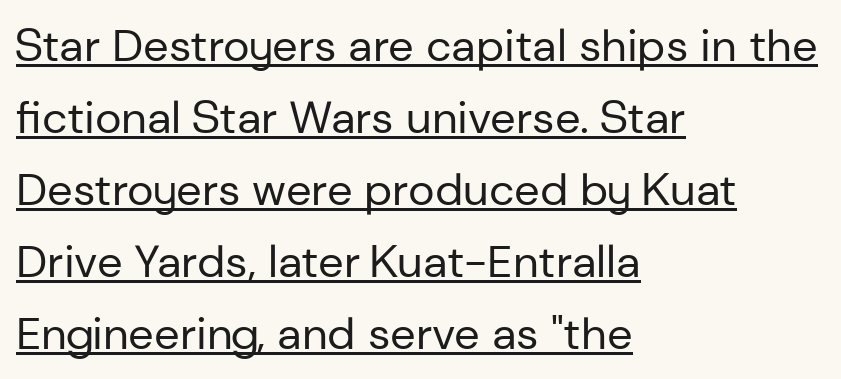
{"serif": "no", "italic": "no", "bold": "no", "weight": "regular", "width": "normal", "stroke_contrast": "low", "x_height": "medium", "monospaced": "no", "underline": "yes", "align": "left", "line_spacing": "normal", "line_spacing_ratio": 1.6, "letter_spacing": "normal", "letter_spacing_em": 0.0, "glyph_px": 45}
